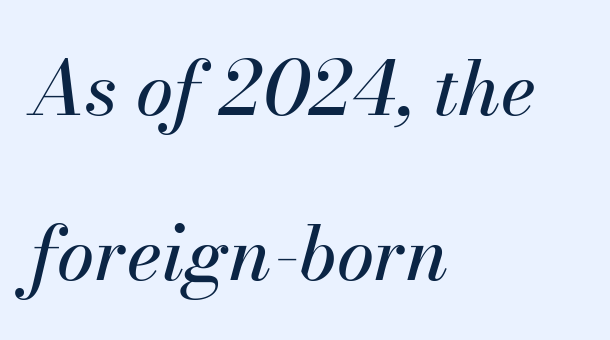
The image shows 75 px text type, italic (leaning right); set left-aligned, loose line spacing (2.2x), normal letter spacing, not underlined; medium stroke contrast and a small x-height.
